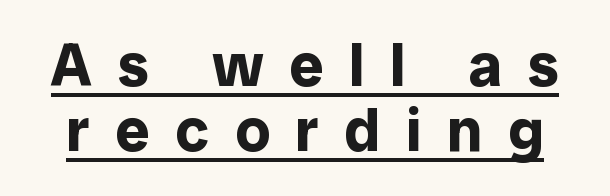
Q: Is the text bold? A: Yes.
Q: Is the text italic (slanted)? A: No, it is upright.
Q: Is the typeface a serif or a sans-serif typeface? A: Sans-serif.
Q: Is the text underlined? A: Yes.
Q: Is the spacing between letters normal or unusually wide? A: Unusually wide.
Q: Is the spacing between lines tight, normal or loose? A: Tight.
Q: Width (condensed, normal, or wide)? A: Normal.
Q: Stroke contrast? A: Low.
Q: x-height? A: Medium.
Q: Monospaced? A: No.
